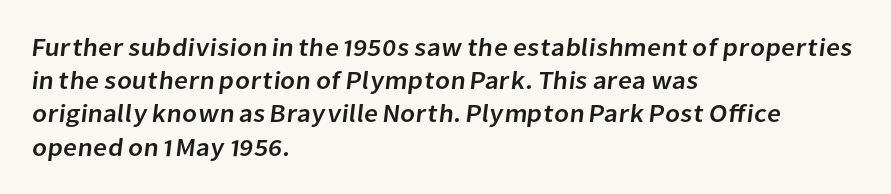
Q: Is the text underlined? A: No.
Q: How is the paragraph aligned? A: Left-aligned.
Q: Is the spacing between letters normal or unusually wide? A: Normal.
Q: Is the spacing between lines tight, normal or loose? A: Normal.
